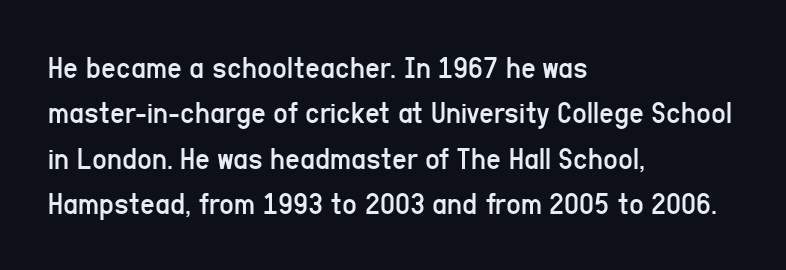
The image shows 32 px regular-weight, condensed sans-serif type, upright; set left-aligned, normal line spacing (1.42x), normal letter spacing, not underlined; low stroke contrast and a medium x-height.
